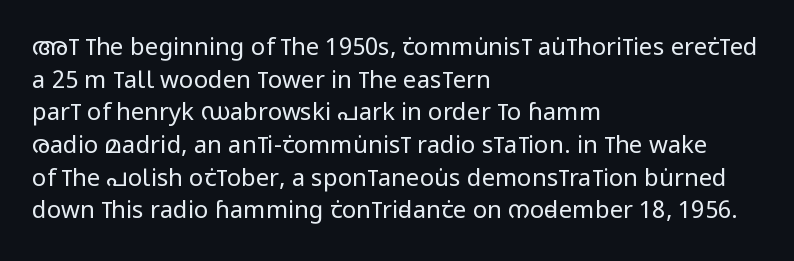
{"italic": "no", "bold": "no", "underline": "no", "align": "left", "line_spacing": "normal", "line_spacing_ratio": 1.36, "letter_spacing": "normal", "letter_spacing_em": 0.0, "glyph_px": 24}
